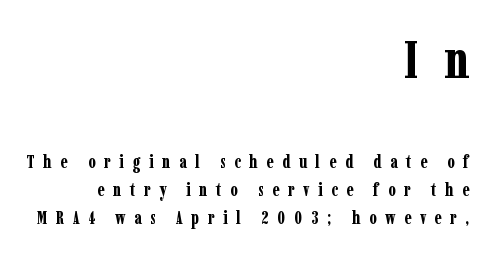
You could only call the tracking loose — the letters float apart. Chunky letters — that's bold for sure. Characters remain perfectly vertical along every line. Underlining? Definitely not there. Think of a printed novel: that variable character pitch is what you see here.
